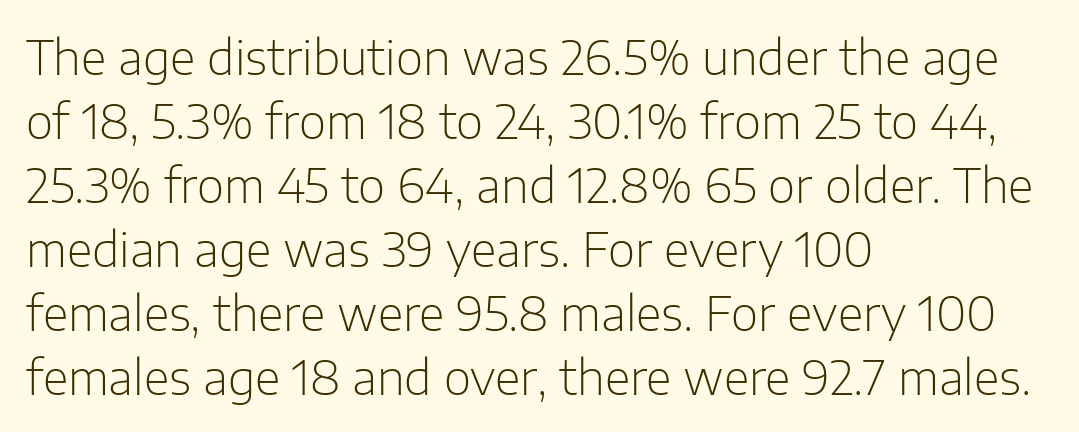
The image shows 47 px light sans-serif type, upright; set left-aligned, normal line spacing (1.36x), normal letter spacing, not underlined; low stroke contrast and a medium x-height.
